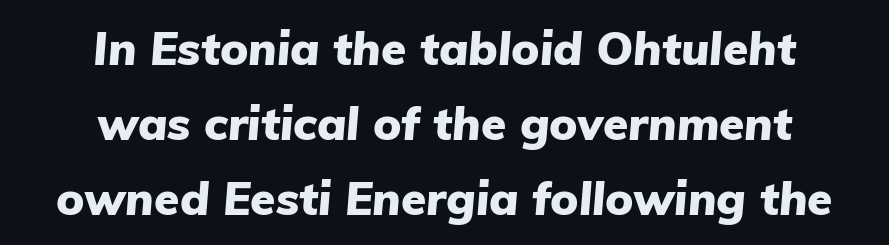
Q: Is the text bold? A: Yes.
Q: Is the text italic (slanted)? A: Yes, it leans right by about 5 degrees.
Q: Is the text underlined? A: No.
Q: How is the paragraph aligned? A: Centered.
Q: Is the spacing between letters normal or unusually wide? A: Normal.
Q: Is the spacing between lines tight, normal or loose? A: Normal.
Q: Width (condensed, normal, or wide)? A: Normal.
Q: Stroke contrast? A: Low.
Q: x-height? A: Medium.
Q: Monospaced? A: No.
